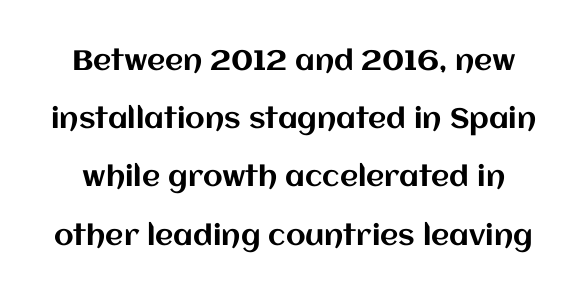
Q: Is the text italic (slanted)? A: No, it is upright.
Q: Is the text underlined? A: No.
Q: Is the spacing between letters normal or unusually wide? A: Normal.
Q: Is the spacing between lines tight, normal or loose? A: Loose.
Q: Width (condensed, normal, or wide)? A: Normal.
Q: Stroke contrast? A: Medium.
Q: x-height? A: Large.
Q: Monospaced? A: No.
